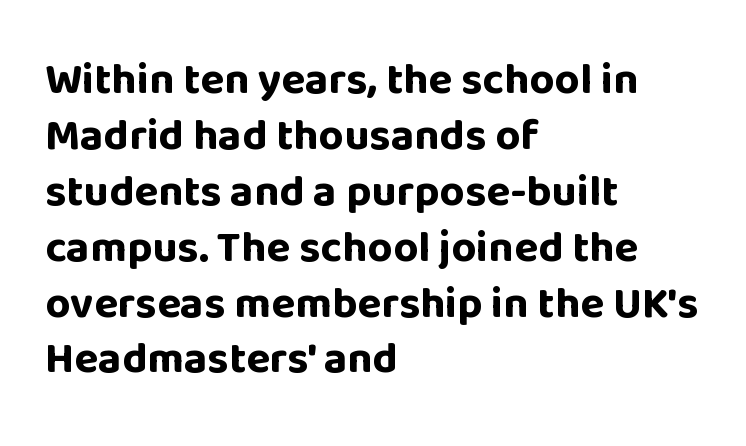
Q: Is the text bold? A: Yes.
Q: Is the text italic (slanted)? A: No, it is upright.
Q: Is the typeface a serif or a sans-serif typeface? A: Sans-serif.
Q: Is the text underlined? A: No.
Q: How is the paragraph aligned? A: Left-aligned.
Q: Is the spacing between letters normal or unusually wide? A: Normal.
Q: Is the spacing between lines tight, normal or loose? A: Normal.
Q: Width (condensed, normal, or wide)? A: Normal.
Q: Stroke contrast? A: Low.
Q: x-height? A: Large.
Q: Monospaced? A: No.
